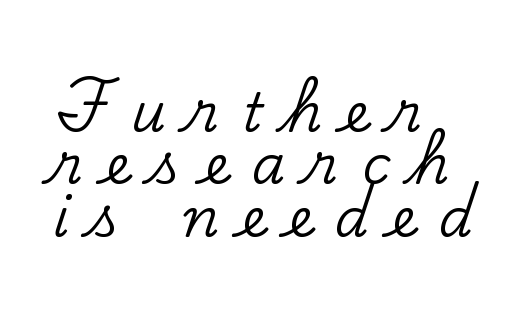
Q: Is the text italic (slanted)? A: Yes.
Q: Is the typeface a serif or a sans-serif typeface? A: Serif.
Q: Is the text underlined? A: No.
Q: How is the paragraph aligned? A: Left-aligned.
Q: Is the spacing between letters normal or unusually wide? A: Unusually wide.
Q: Is the spacing between lines tight, normal or loose? A: Tight.
Q: Width (condensed, normal, or wide)? A: Normal.
Q: Stroke contrast? A: Low.
Q: x-height? A: Small.
Q: Monospaced? A: No.
